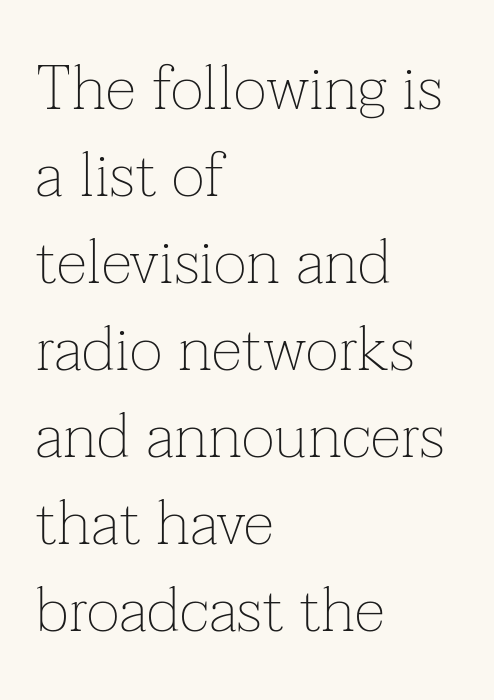
In CSS terms this would be text-align: left. No heavy texture on the line: the type isn't bold. Each letter keeps its own natural width here, so spacing adapts to shape. The lettering stays uniformly vertical, giving the passage a roman look. Examine the stroke ends and you'll spot serifs. Glyph-to-glyph distance matches everyday printed text.
